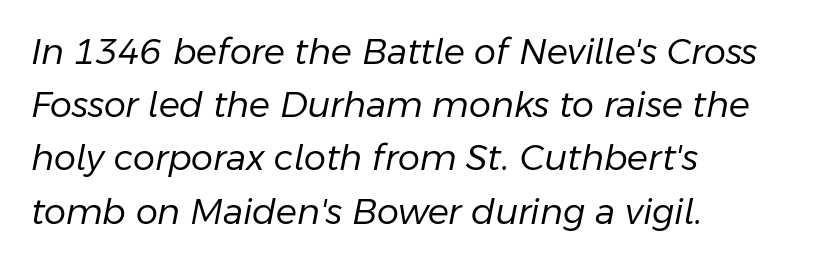
Letters rest on an invisible, unmarked baseline. The passage shown is typed in a proportional face where columns would drift. Emphasis-style slanted type is in use. The designer left line spacing at the default. The letterforms sit shoulder to shoulder at normal distance.
